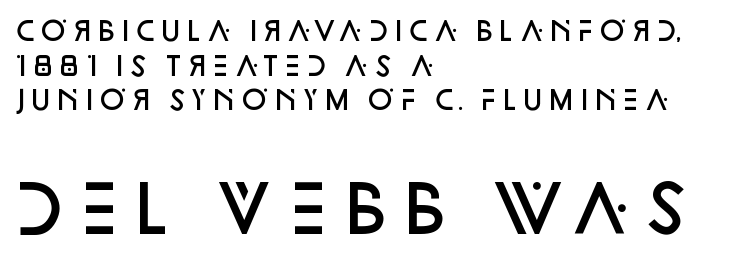
{"serif": "no", "italic": "no", "bold": "semi", "weight": "semibold", "width": "normal", "stroke_contrast": "low", "x_height": "large", "monospaced": "no", "underline": "no", "align": "left", "line_spacing": "normal", "line_spacing_ratio": 1.33, "letter_spacing": "normal", "letter_spacing_em": 0.0, "larger_block": "second", "size_ratio": 2.5, "glyph_px": 65}
